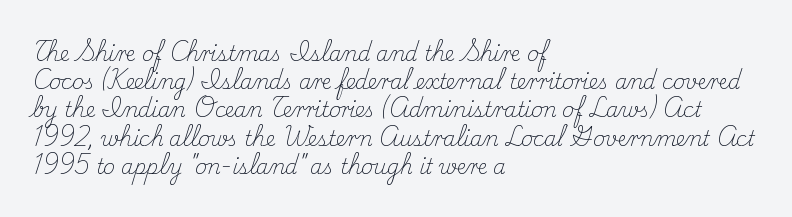
The image shows 20 px text type; set left-aligned, normal line spacing (1.41x), normal letter spacing, not underlined.
